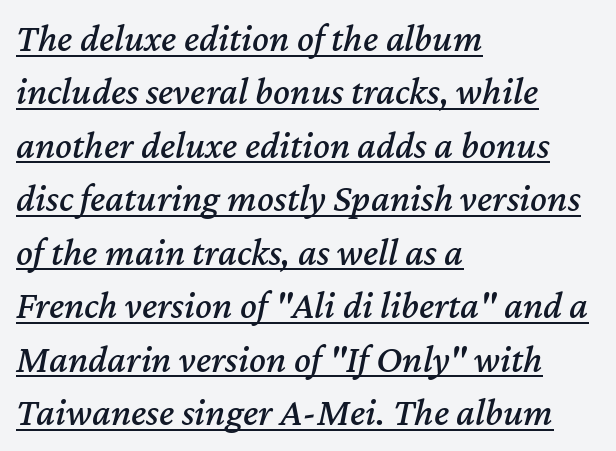
{"italic": "yes", "lean": "right", "slant_degrees": 12, "width": "normal", "stroke_contrast": "medium", "x_height": "medium", "monospaced": "no", "underline": "yes", "align": "left", "line_spacing": "normal", "line_spacing_ratio": 1.37, "letter_spacing": "normal", "letter_spacing_em": 0.0, "glyph_px": 39}
